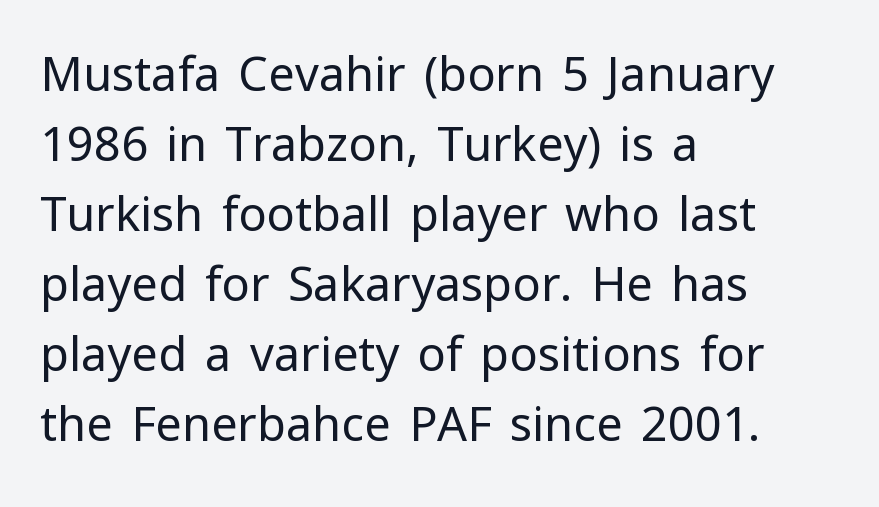
{"serif": "no", "italic": "no", "bold": "no", "weight": "regular", "width": "normal", "stroke_contrast": "low", "x_height": "medium", "monospaced": "no", "underline": "no", "align": "left", "line_spacing": "normal", "line_spacing_ratio": 1.49, "letter_spacing": "normal", "letter_spacing_em": 0.0, "glyph_px": 47}
